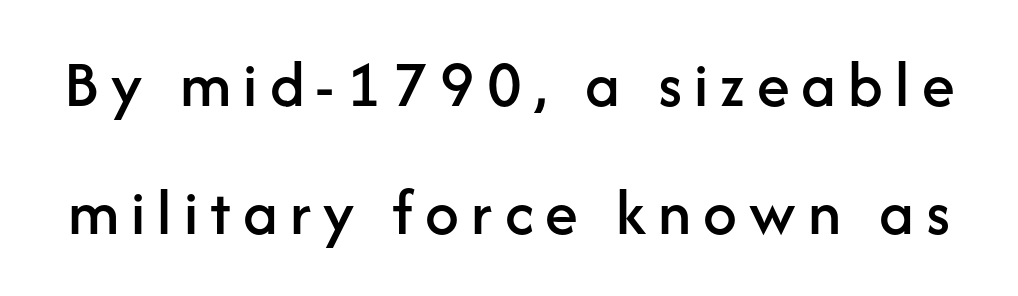
The baseline area is clear. The block of text is sparse from top to bottom, with ample space between rows. Do the characters align in a grid? No, the font is proportional. Rendered with straight, roman letterforms.
